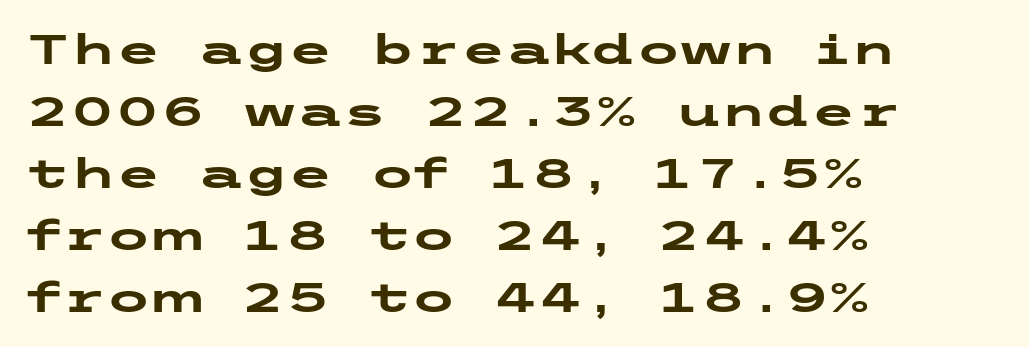
{"serif": "no", "italic": "no", "bold": "yes", "weight": "heavy", "width": "wide", "stroke_contrast": "low", "x_height": "medium", "underline": "no", "align": "left", "line_spacing": "normal", "line_spacing_ratio": 1.51, "letter_spacing": "normal", "letter_spacing_em": 0.0, "glyph_px": 41}
